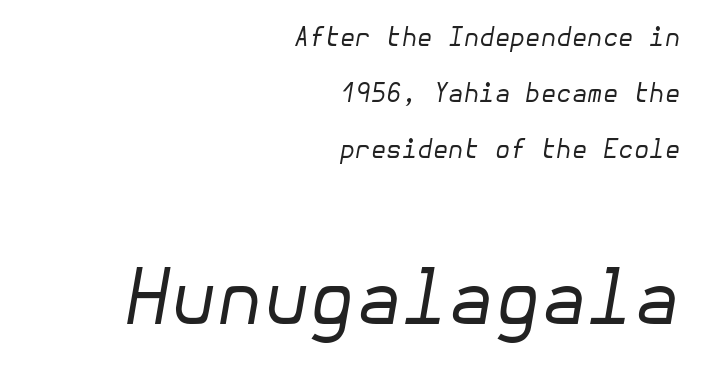
The image shows 75 px regular-weight type, italic (leaning right); set right-aligned, loose line spacing (2.24x), normal letter spacing, not underlined; the second (bottom) block is 3.0x larger; low stroke contrast and a medium x-height.
